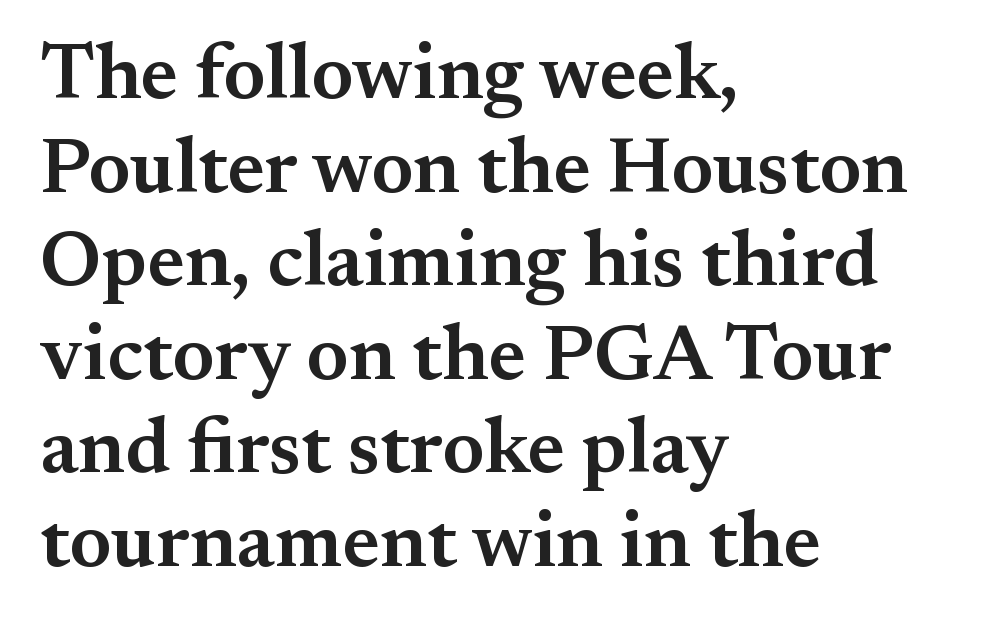
The image shows 78 px semibold serif type, upright; set left-aligned, line spacing 1.2x, normal letter spacing, not underlined; medium stroke contrast and a small x-height.
